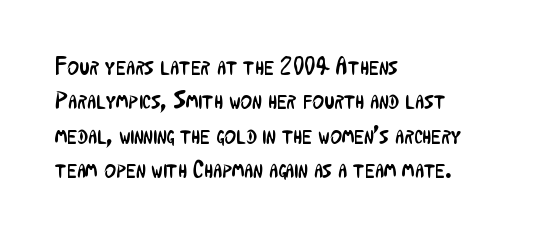
The image shows 25 px text type, upright; set left-aligned, normal line spacing (1.38x), normal letter spacing, not underlined.
